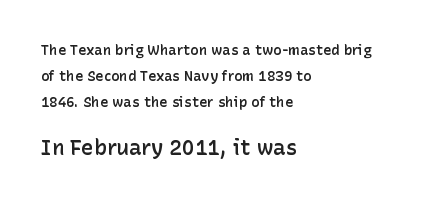
The image shows 21 px text type, upright; set left-aligned, line spacing 1.85x, normal letter spacing, not underlined; the second (bottom) block is 1.5x larger.
